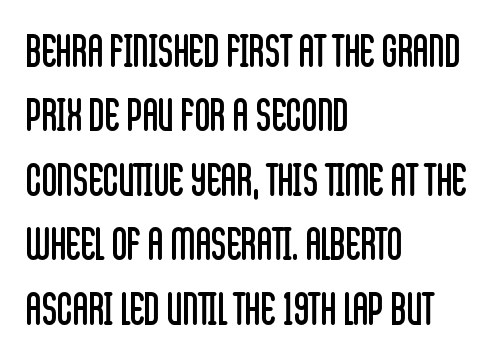
Horizontally, the lines are justified to the leading edge only. Do the characters align in a grid? No, the font is proportional. Bold? No — there's no thickening of the strokes. Students, observe: this is what conventionally led text looks like. Honestly, there is no underline to notice here at all. These lines were composed using upright roman letters.
